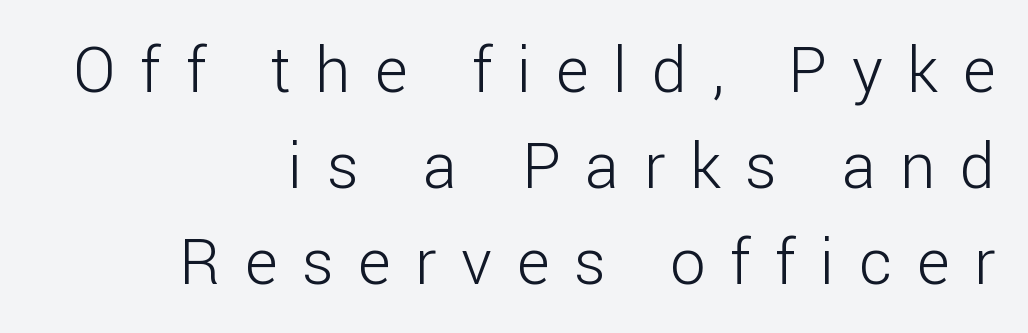
You can tell it's not italic because the verticals are truly vertical. This rendering uses right alignment, leaving the left contour irregular. The passage shown is typeset with a sans-serif family. Whoever set this chose a conventional vertical rhythm. Is this a heavy cut? Hardly; it is regular or lighter.
